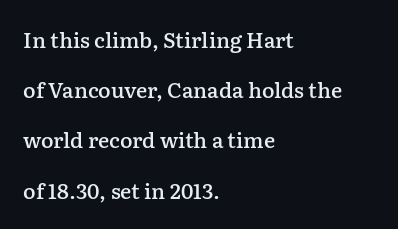
The image shows 21 px text type, upright; set left-aligned, loose line spacing (2.39x), normal letter spacing, not underlined.
